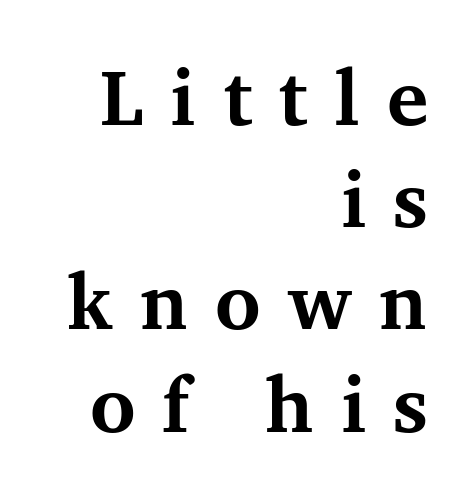
Q: Is the text bold? A: Yes.
Q: Is the text italic (slanted)? A: No, it is upright.
Q: Is the typeface a serif or a sans-serif typeface? A: Serif.
Q: Is the text underlined? A: No.
Q: How is the paragraph aligned? A: Right-aligned.
Q: Is the spacing between letters normal or unusually wide? A: Unusually wide.
Q: Is the spacing between lines tight, normal or loose? A: Normal.
Q: Width (condensed, normal, or wide)? A: Normal.
Q: Stroke contrast? A: Medium.
Q: x-height? A: Medium.
Q: Monospaced? A: No.
